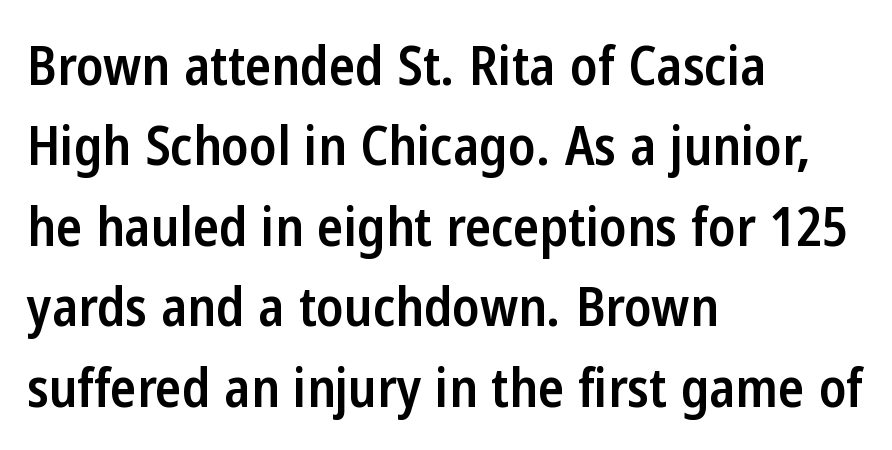
{"serif": "no", "italic": "no", "bold": "semi", "weight": "semibold", "width": "condensed", "stroke_contrast": "low", "x_height": "medium", "monospaced": "no", "underline": "no", "align": "left", "line_spacing": "normal", "line_spacing_ratio": 1.49, "letter_spacing": "normal", "letter_spacing_em": 0.0, "glyph_px": 54}
